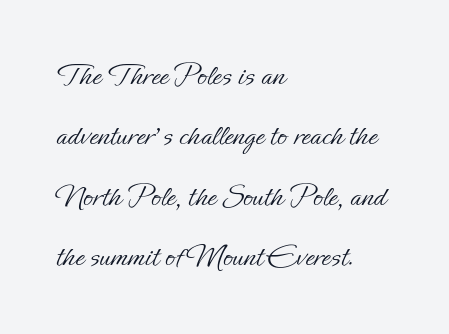
{"bold": "no", "weight": "light", "width": "normal", "stroke_contrast": "low", "x_height": "small", "monospaced": "no", "underline": "no", "align": "left", "line_spacing_ratio": 1.89, "letter_spacing": "normal", "letter_spacing_em": 0.0, "glyph_px": 32}
